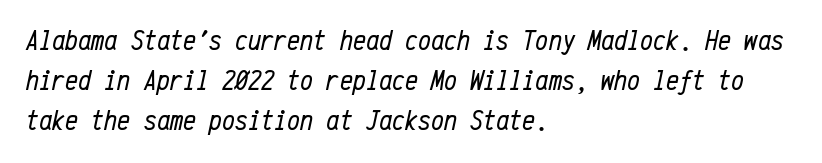
Q: Is the text bold? A: No.
Q: Is the text italic (slanted)? A: Yes, it leans right by about 12 degrees.
Q: Is the text underlined? A: No.
Q: How is the paragraph aligned? A: Left-aligned.
Q: Is the spacing between letters normal or unusually wide? A: Normal.
Q: Is the spacing between lines tight, normal or loose? A: Normal.
Q: Width (condensed, normal, or wide)? A: Condensed.
Q: Stroke contrast? A: Low.
Q: x-height? A: Medium.
Q: Monospaced? A: Yes.
